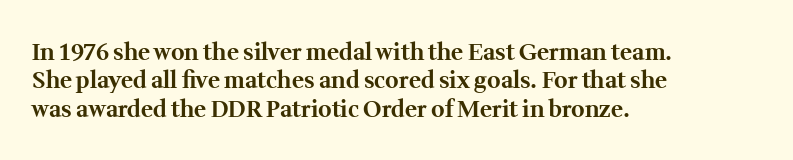
The image shows 23 px bold type, upright; set left-aligned, line spacing 1.23x, normal letter spacing, not underlined.
